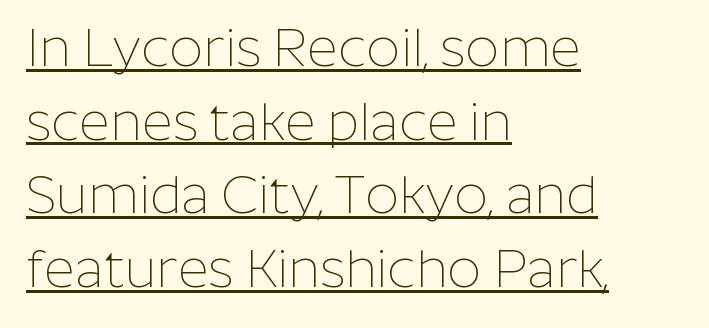
Typeset ragged right — the left edge is the straight one. Is there any slant? The stems are plumb. These lines keep a tight, regular rhythm from letter to letter. Stroke terminals: plain, sans-serif. Vertical stems look standard width or narrower in stroke.
